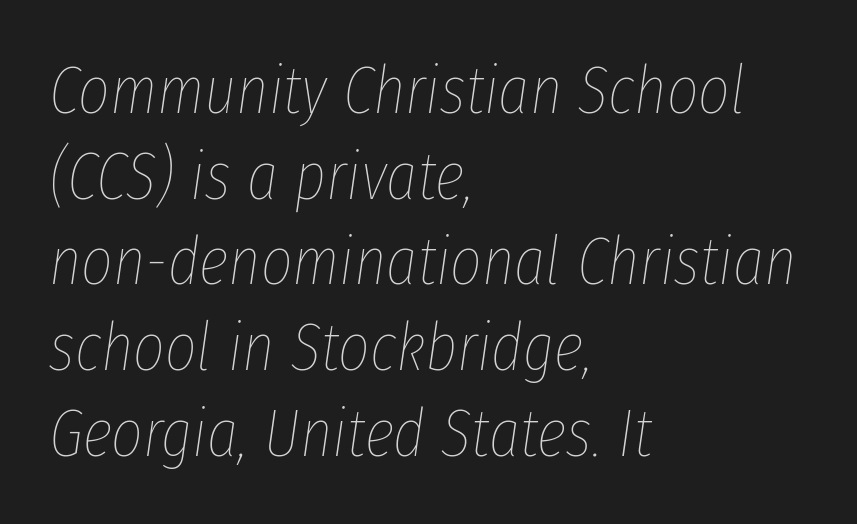
Q: Is the text bold? A: No.
Q: Is the text italic (slanted)? A: Yes, it leans right by about 8 degrees.
Q: Is the text underlined? A: No.
Q: How is the paragraph aligned? A: Left-aligned.
Q: Is the spacing between letters normal or unusually wide? A: Normal.
Q: Is the spacing between lines tight, normal or loose? A: Normal.
Q: Width (condensed, normal, or wide)? A: Condensed.
Q: Stroke contrast? A: Low.
Q: x-height? A: Medium.
Q: Monospaced? A: No.
